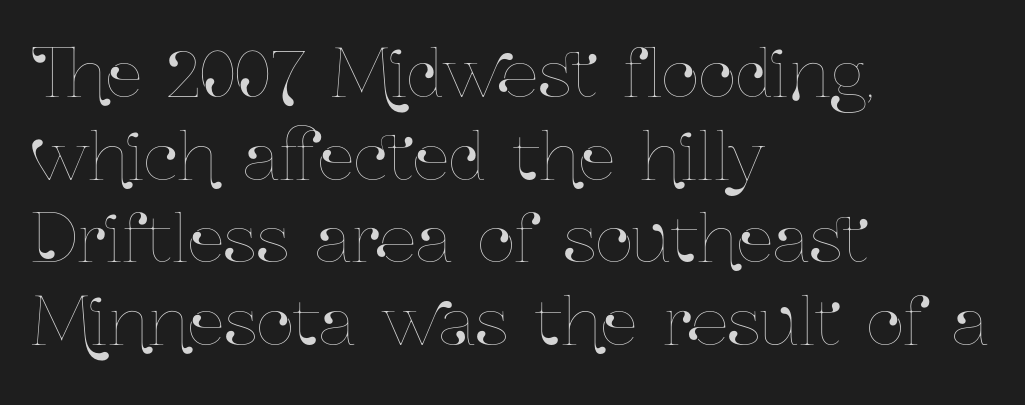
Each word holds together tightly as a unit, with standard inter-letter gaps. Summary of vertical rhythm: regular, with standard interline spacing. Proportional: the letters do not fall into vertical columns. The area under the type is left untouched. The text block is weighted toward the left margin, trailing off unevenly rightward.
